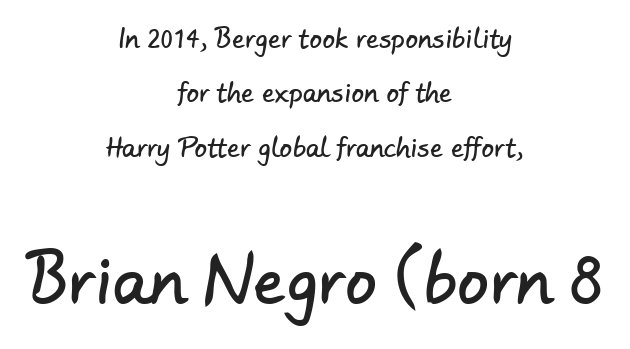
The image shows 63 px sans-serif type; set centered, loose line spacing (2.18x), normal letter spacing, not underlined; the second (bottom) block is 2.52x larger; low stroke contrast and a small x-height.
